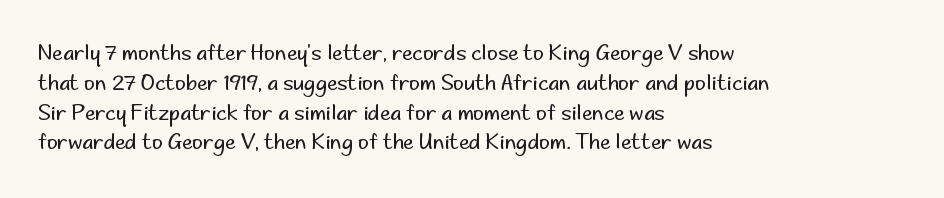
{"italic": "no", "bold": "no", "underline": "no", "align": "left", "line_spacing": "normal", "line_spacing_ratio": 1.42, "letter_spacing": "normal", "letter_spacing_em": 0.0, "glyph_px": 21}
